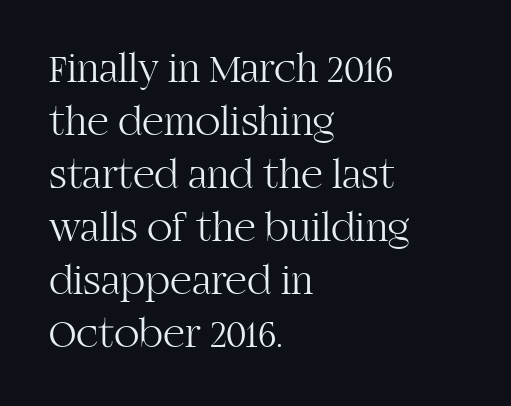
The passage shown is typed in a proportional face where columns would drift. Each line starts at the same left margin while the right side varies. Rendered with straight, roman letterforms. Successive baselines arrive at the customary interval.
